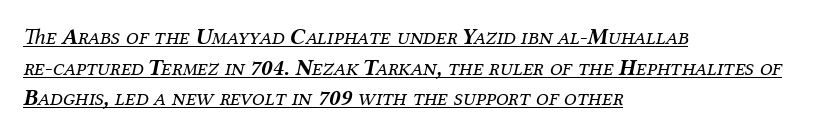
{"italic": "yes", "lean": "right", "slant_degrees": 12, "bold": "no", "underline": "yes", "align": "left", "line_spacing": "normal", "line_spacing_ratio": 1.33, "letter_spacing": "normal", "letter_spacing_em": 0.0, "glyph_px": 23}
